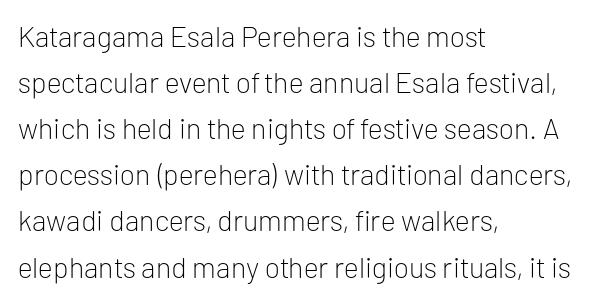
Compared with typical paragraphs, the rows here are spaced about the same. A clean baseline with only descenders dipping below it. You could not count columns in this text — the font is proportionally spaced. In terms of posture, this sample is upright. This is sans-serif lettering, the kind often seen on screens and signage.
